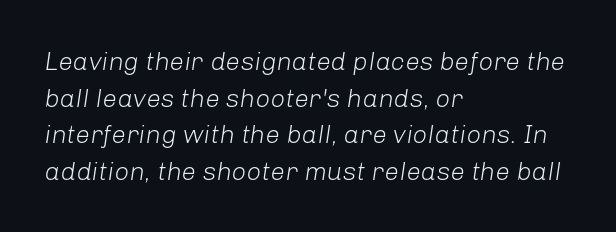
Q: Is the text bold? A: No.
Q: Is the text italic (slanted)? A: Yes, it leans right by about 8 degrees.
Q: Is the text underlined? A: No.
Q: How is the paragraph aligned? A: Left-aligned.
Q: Is the spacing between letters normal or unusually wide? A: Normal.
Q: Is the spacing between lines tight, normal or loose? A: Normal.
